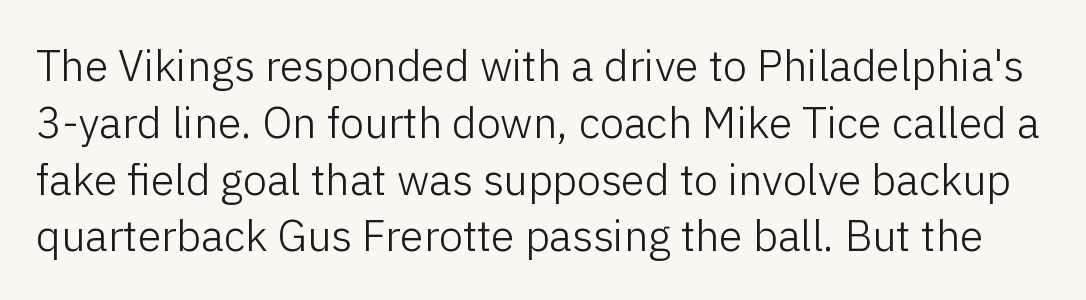
{"serif": "no", "italic": "no", "bold": "no", "weight": "light", "width": "normal", "stroke_contrast": "low", "x_height": "medium", "monospaced": "no", "underline": "no", "line_spacing": "normal", "line_spacing_ratio": 1.32, "letter_spacing": "normal", "letter_spacing_em": 0.0, "glyph_px": 43}
